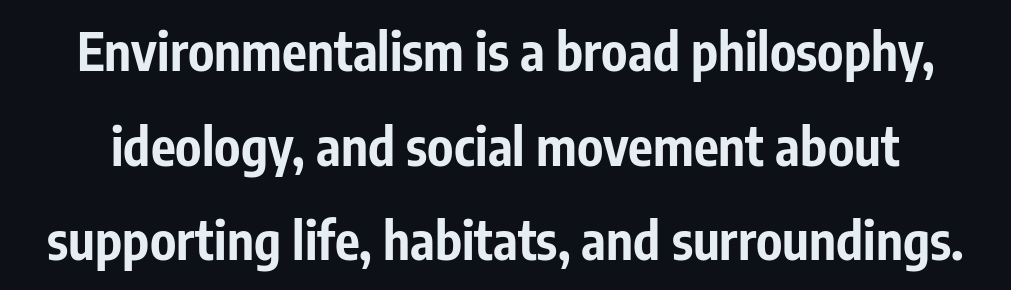
The letters stand straight up with perfectly vertical stems. The face used here is proportionally spaced, like ordinary book or web type. Each glyph is drawn with heavy, bold strokes. The space beneath each line is pristine and unruled. The designer went with a sans here, leaving each stem footless.
